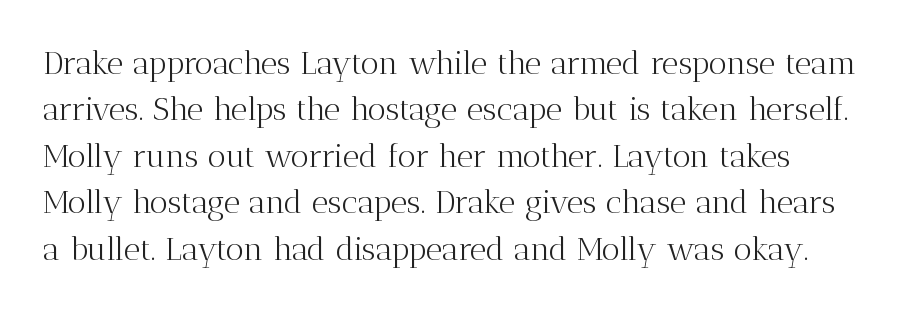
Every character sits straight up, as roman type does. The strokes carry an ordinary text weight at most. Here the designer chose a conventional face with non-uniform glyph widths. Successive baselines arrive at the customary interval. The letters carry serifs — small finishing strokes at the ends of their stems.
